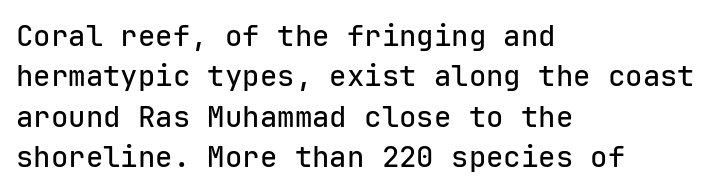
Quick note: not italic, upright. Each letter, wide or thin by design, is forced into the same width here. Are there feet on the stems? There aren't — it's a sans. The line texture is even and compact thanks to regular tracking.
